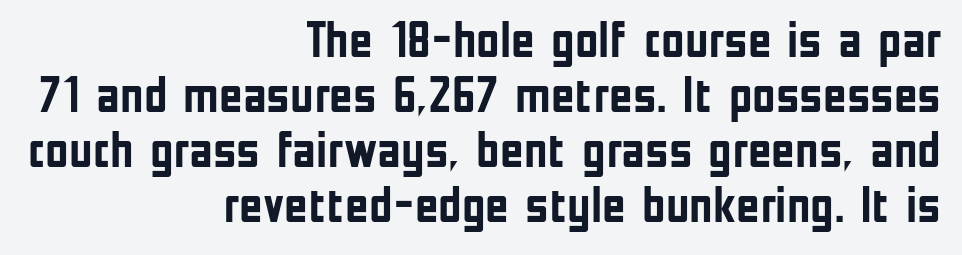
The image shows 51 px semibold, condensed sans-serif type, upright; set right-aligned, tight line spacing (1.08x), normal letter spacing, not underlined; low stroke contrast and a medium x-height.
